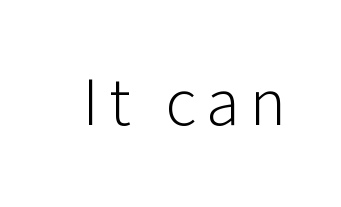
The image shows 69 px light sans-serif type, upright; set not underlined; low stroke contrast and a medium x-height.
